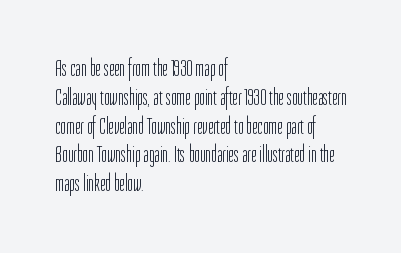
Horizontal alignment here is leftward, the default for most running prose. Is the stroke heavy? The answer is a plain regular-or-lighter. Posture: upright roman. The baseline area is clear. Between one letter and the next there's only the usual sliver of space.
